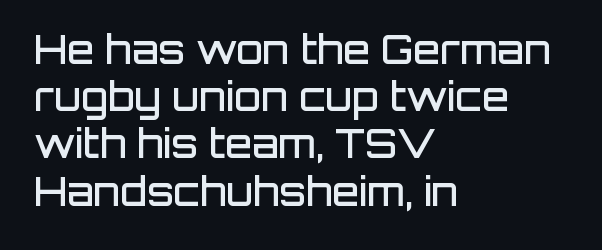
The image shows 39 px semibold sans-serif type, upright; set left-aligned, line spacing 1.21x, normal letter spacing, not underlined; low stroke contrast and a large x-height.
